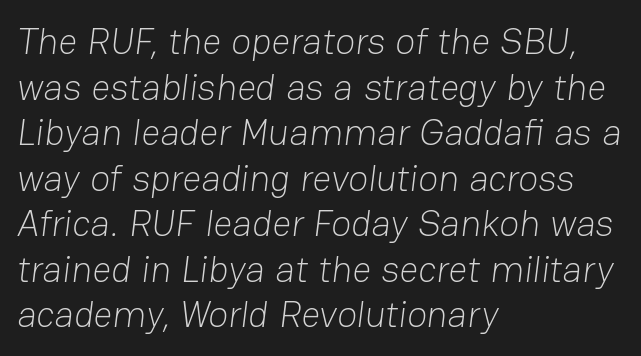
The image shows 37 px light sans-serif type; set left-aligned, line spacing 1.23x, normal letter spacing, not underlined; low stroke contrast and a medium x-height.
